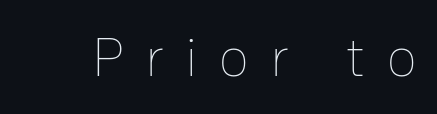
Q: Is the text bold? A: No.
Q: Is the text italic (slanted)? A: No, it is upright.
Q: Is the text underlined? A: No.
Q: Is the spacing between letters normal or unusually wide? A: Unusually wide.
Q: Width (condensed, normal, or wide)? A: Normal.
Q: Stroke contrast? A: Low.
Q: x-height? A: Medium.
Q: Monospaced? A: No.
